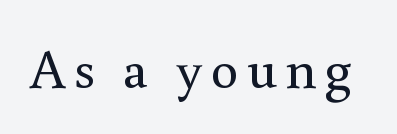
The baseline area is clear. No letter is thick-stroked: the sample isn't bold. The rendering uses natural spacing where letterforms have individual widths. Look at the bottom of the vertical strokes: they flare into serifs here.
